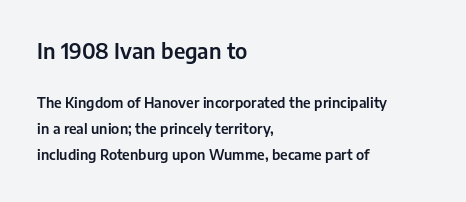
The image shows 21 px text type, upright; set left-aligned, line spacing 1.87x, normal letter spacing, not underlined; the first (top) block is 1.5x larger.
